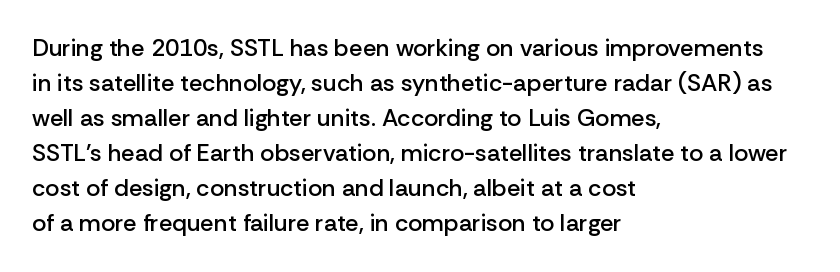
Leading matches the norm, producing a regular column. This sample uses an upright cut, with every glyph sitting square on the baseline. A fair bit of extra ink — the face is semibold, not bold. Does the copy run flush right? No — it runs flush left. This rendering features lettering with no underline. Between one letter and the next there's only the usual sliver of space.
